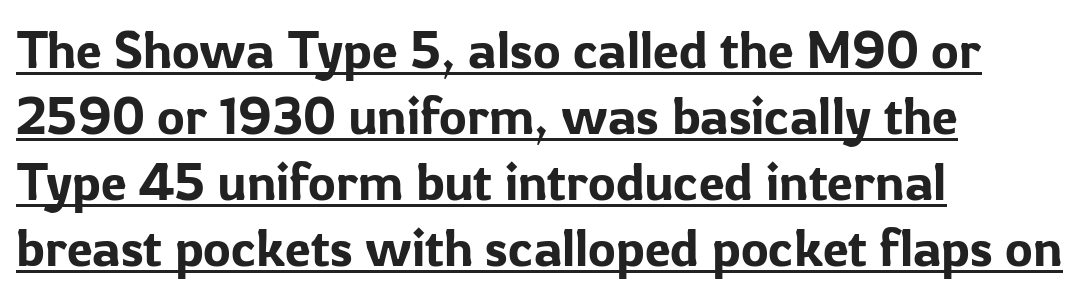
{"serif": "no", "italic": "no", "width": "normal", "stroke_contrast": "low", "x_height": "medium", "monospaced": "no", "underline": "yes", "align": "left", "line_spacing": "normal", "line_spacing_ratio": 1.27, "letter_spacing": "normal", "letter_spacing_em": 0.0, "glyph_px": 52}
